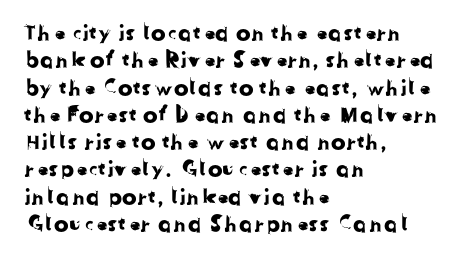
Which margin do the lines hug? The left one — the right edge is uneven. The space directly below the letters is spotless. Spacing between characters is what you'd get straight out of the box.
